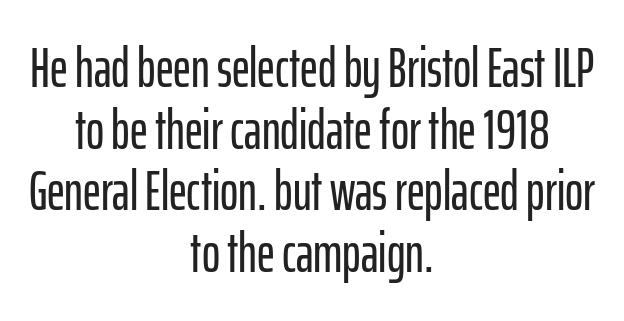
Q: Is the text italic (slanted)? A: No, it is upright.
Q: Is the typeface a serif or a sans-serif typeface? A: Sans-serif.
Q: Is the text underlined? A: No.
Q: How is the paragraph aligned? A: Centered.
Q: Is the spacing between letters normal or unusually wide? A: Normal.
Q: Is the spacing between lines tight, normal or loose? A: Tight.
Q: Width (condensed, normal, or wide)? A: Condensed.
Q: Stroke contrast? A: Low.
Q: x-height? A: Medium.
Q: Monospaced? A: No.
